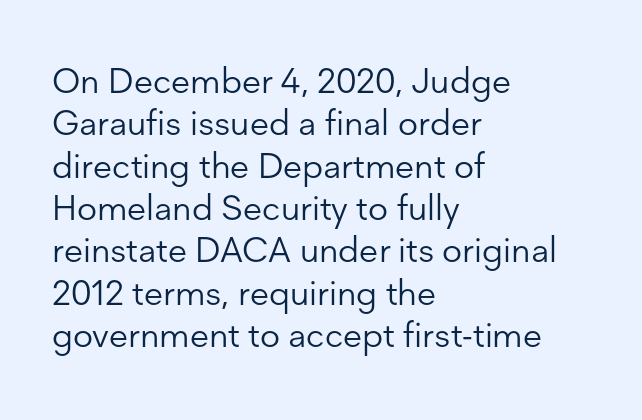
Q: Is the text bold? A: No.
Q: Is the text italic (slanted)? A: No, it is upright.
Q: Is the typeface a serif or a sans-serif typeface? A: Sans-serif.
Q: Is the text underlined? A: No.
Q: How is the paragraph aligned? A: Left-aligned.
Q: Is the spacing between letters normal or unusually wide? A: Normal.
Q: Width (condensed, normal, or wide)? A: Normal.
Q: Stroke contrast? A: Low.
Q: x-height? A: Medium.
Q: Monospaced? A: No.
